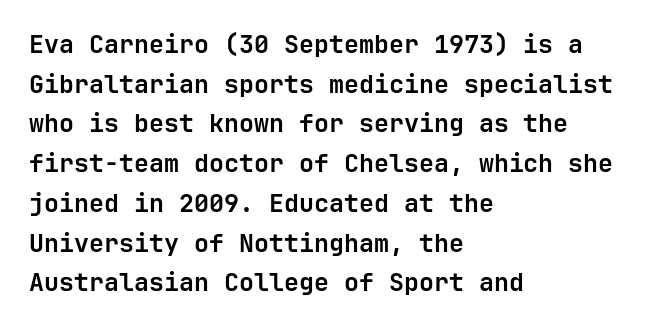
{"italic": "no", "bold": "yes", "underline": "no", "align": "left", "line_spacing": "normal", "line_spacing_ratio": 1.59, "letter_spacing": "normal", "letter_spacing_em": 0.0, "glyph_px": 25}
